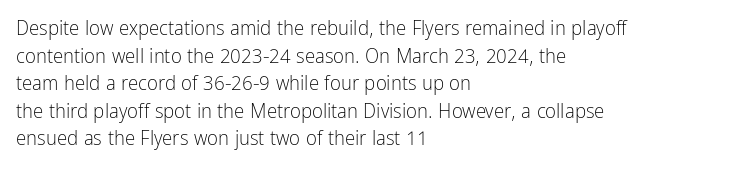
Q: Is the text bold? A: No.
Q: Is the text italic (slanted)? A: No, it is upright.
Q: Is the text underlined? A: No.
Q: How is the paragraph aligned? A: Left-aligned.
Q: Is the spacing between letters normal or unusually wide? A: Normal.
Q: Is the spacing between lines tight, normal or loose? A: Normal.
